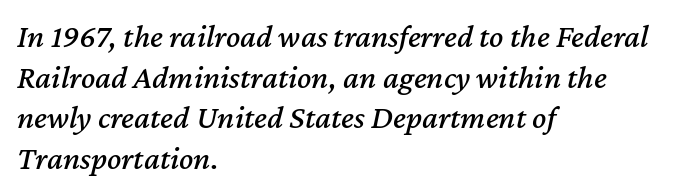
The image shows 33 px text type, italic (leaning right); set left-aligned, line spacing 1.23x, normal letter spacing, not underlined; medium stroke contrast and a medium x-height.
